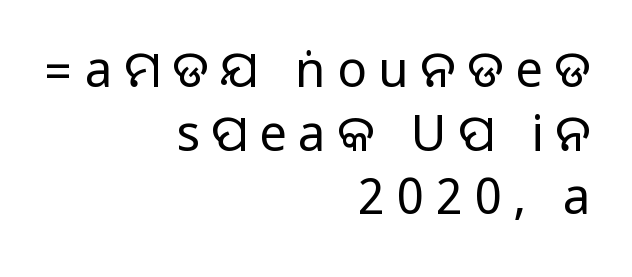
Rendered with straight, roman letterforms. Notice how the passage keeps a crisp vertical edge on the right only. Is this a fixed-width face? No — the glyphs have proportional, varying widths. A sans-serif font was chosen for this passage.
